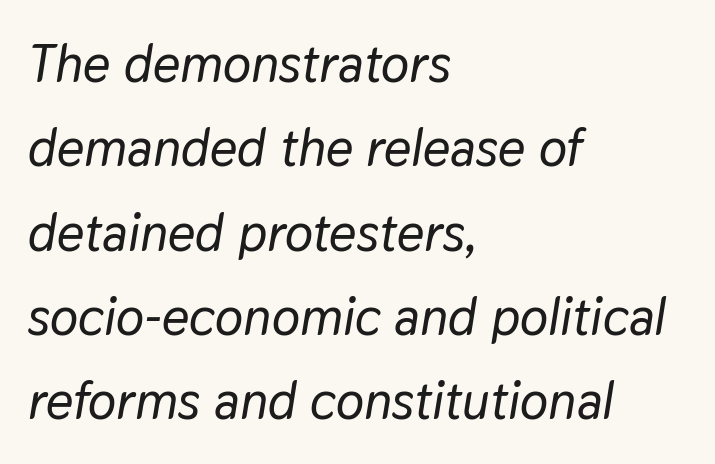
The image shows 53 px text type, italic (leaning right); set left-aligned, normal line spacing (1.59x), normal letter spacing, not underlined; low stroke contrast and a medium x-height.
